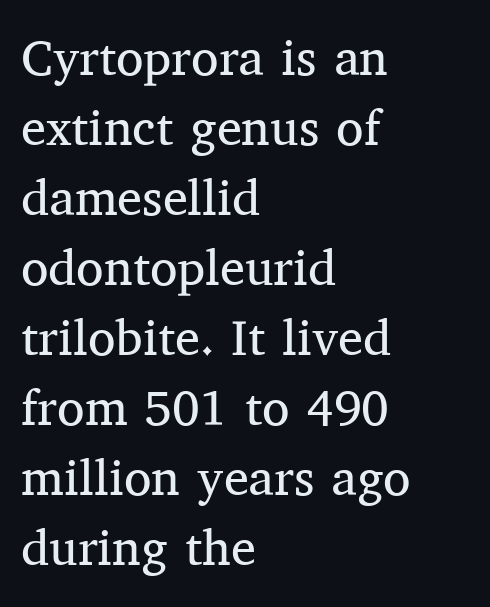
The image shows 50 px regular-weight serif type, upright; set left-aligned, normal line spacing (1.4x), normal letter spacing, not underlined; medium stroke contrast and a medium x-height.
